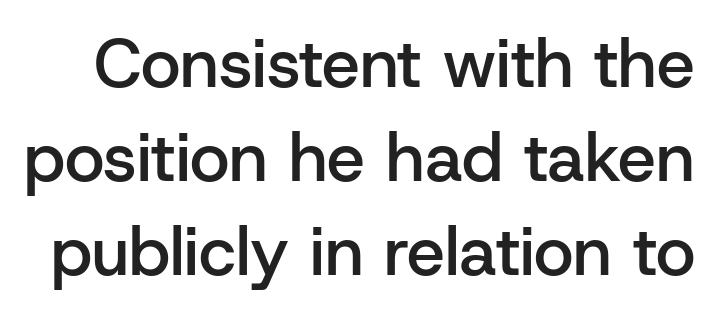
Q: Is the text bold? A: Semi-bold.
Q: Is the text italic (slanted)? A: No, it is upright.
Q: Is the typeface a serif or a sans-serif typeface? A: Sans-serif.
Q: Is the text underlined? A: No.
Q: Is the spacing between letters normal or unusually wide? A: Normal.
Q: Is the spacing between lines tight, normal or loose? A: Normal.
Q: Width (condensed, normal, or wide)? A: Normal.
Q: Stroke contrast? A: Low.
Q: x-height? A: Medium.
Q: Monospaced? A: No.
